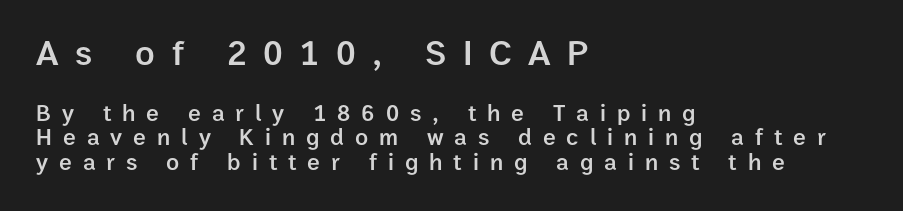
The image shows 36 px semibold sans-serif type, upright; set left-aligned, tight line spacing (1.01x), unusually wide letter spacing (+0.46 em), not underlined; the first (top) block is 1.5x larger; low stroke contrast and a medium x-height.
